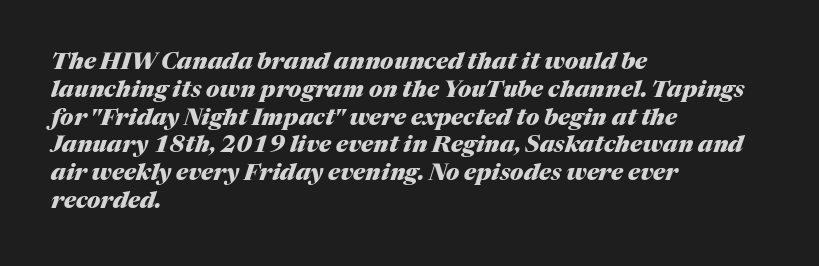
Q: Is the text bold? A: Yes.
Q: Is the text italic (slanted)? A: Yes, it leans right by about 17 degrees.
Q: Is the text underlined? A: No.
Q: How is the paragraph aligned? A: Left-aligned.
Q: Is the spacing between letters normal or unusually wide? A: Normal.
